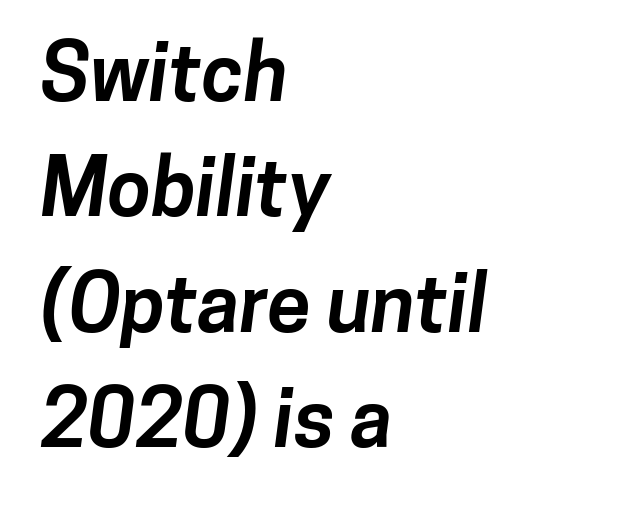
{"serif": "no", "bold": "yes", "weight": "bold", "width": "normal", "stroke_contrast": "low", "x_height": "medium", "monospaced": "no", "underline": "no", "align": "left", "line_spacing": "normal", "line_spacing_ratio": 1.46, "letter_spacing": "normal", "letter_spacing_em": 0.0, "glyph_px": 79}
